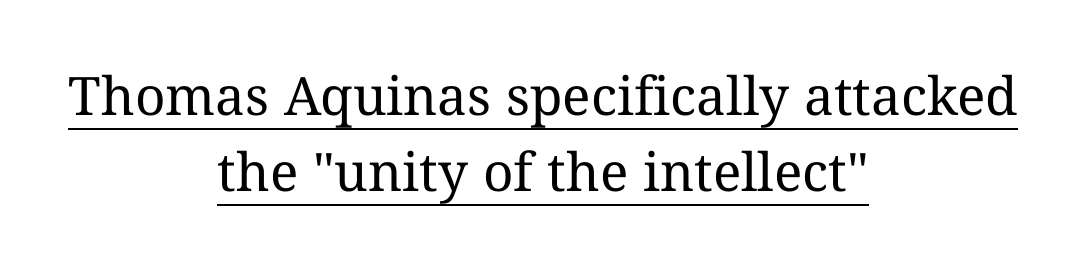
{"italic": "no", "bold": "no", "weight": "regular", "width": "normal", "stroke_contrast": "medium", "x_height": "medium", "monospaced": "no", "underline": "yes", "align": "center", "line_spacing": "normal", "line_spacing_ratio": 1.43, "letter_spacing": "normal", "letter_spacing_em": 0.0, "glyph_px": 53}
